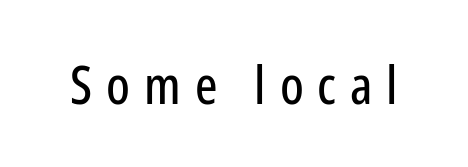
{"serif": "no", "italic": "no", "width": "condensed", "stroke_contrast": "low", "x_height": "medium", "monospaced": "no", "underline": "no", "letter_spacing": "wide", "letter_spacing_em": 0.26, "glyph_px": 53}
